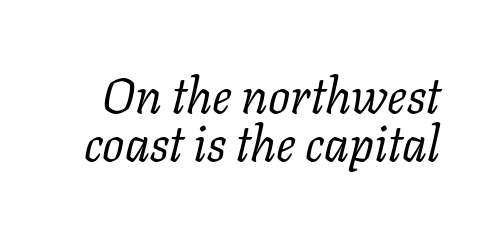
Note: serifs present on the glyphs. Stroke thickness stays within the range of a standard reading face or lighter. Cramped leading. The passage shown has conventional tracking throughout.
